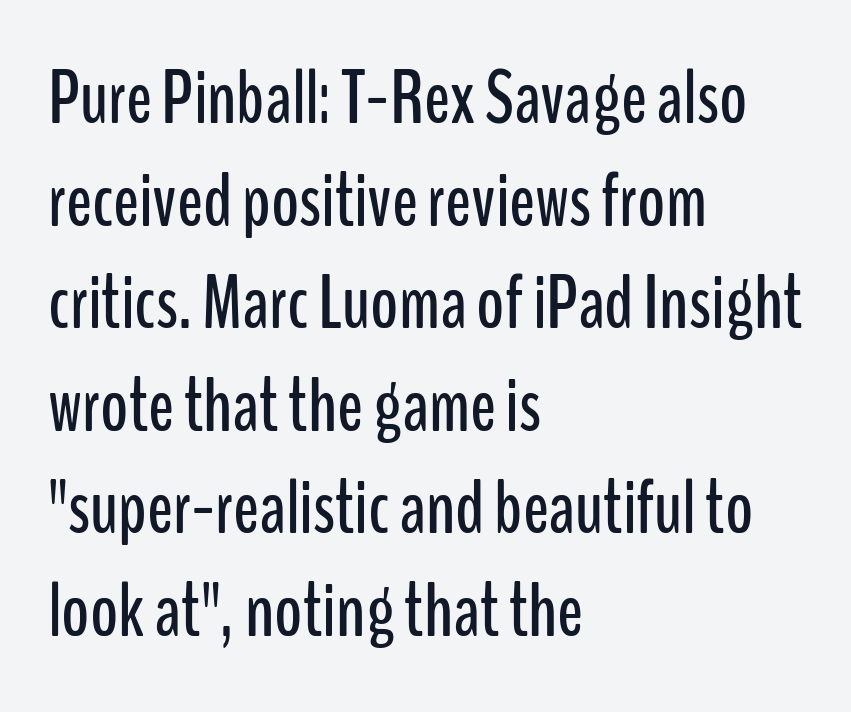
Leading: standard. A bare baseline throughout the passage. Leftover space on each line is placed entirely after the last word. This sample uses plain, unmodified letter spacing.
